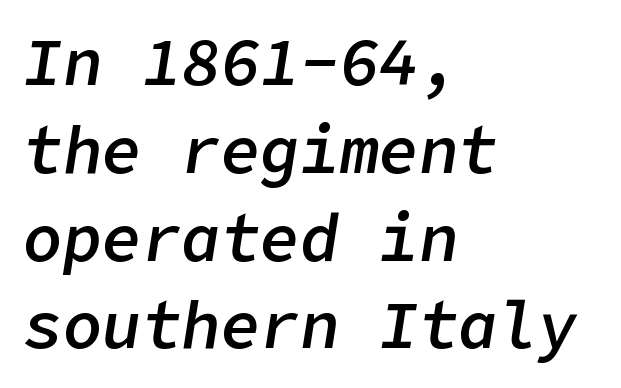
{"italic": "yes", "lean": "right", "slant_degrees": 9, "bold": "semi", "weight": "semibold", "width": "normal", "stroke_contrast": "low", "x_height": "medium", "underline": "no", "align": "left", "line_spacing": "normal", "line_spacing_ratio": 1.33, "letter_spacing": "normal", "letter_spacing_em": 0.0, "glyph_px": 66}
